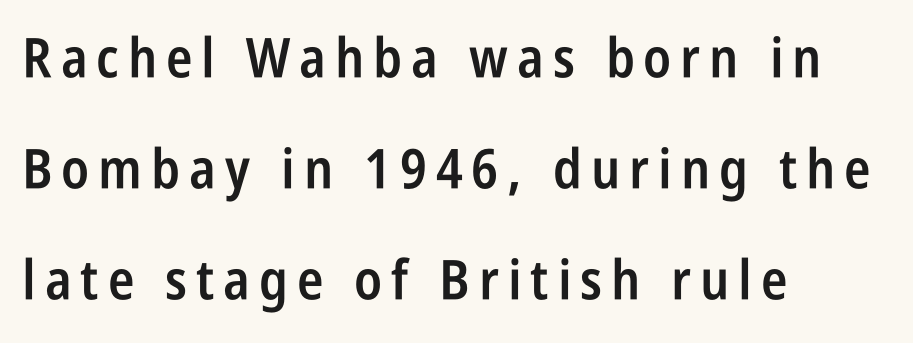
{"serif": "no", "italic": "no", "bold": "semi", "weight": "semibold", "width": "condensed", "stroke_contrast": "low", "x_height": "large", "monospaced": "no", "underline": "no", "align": "left", "line_spacing": "loose", "line_spacing_ratio": 2.02, "glyph_px": 55}
